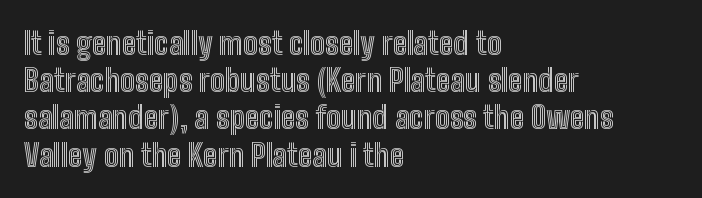
Q: Is the text italic (slanted)? A: No, it is upright.
Q: Is the text underlined? A: No.
Q: How is the paragraph aligned? A: Left-aligned.
Q: Is the spacing between letters normal or unusually wide? A: Normal.
Q: Width (condensed, normal, or wide)? A: Condensed.
Q: x-height? A: Medium.
Q: Monospaced? A: No.
